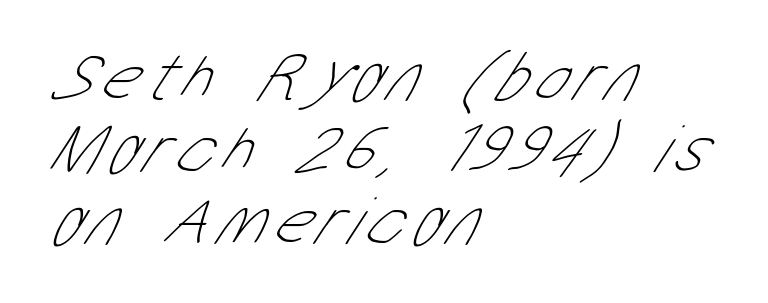
{"serif": "no", "bold": "no", "weight": "thin", "width": "condensed", "stroke_contrast": "low", "x_height": "medium", "monospaced": "no", "underline": "no", "align": "left", "line_spacing": "tight", "line_spacing_ratio": 1.03, "glyph_px": 70}
